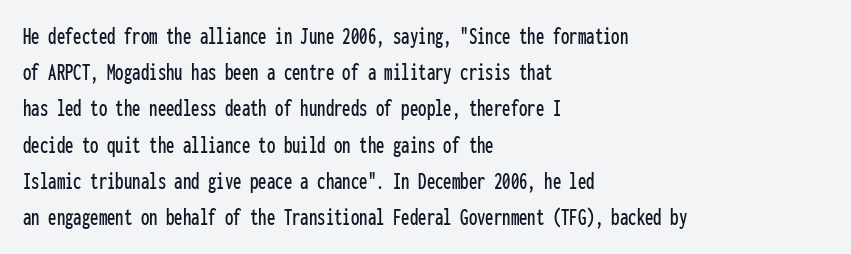
{"italic": "no", "underline": "no", "align": "left", "line_spacing": "normal", "line_spacing_ratio": 1.51, "letter_spacing": "normal", "letter_spacing_em": 0.0, "glyph_px": 24}
